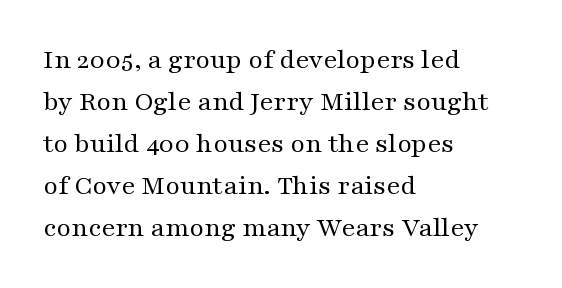
{"serif": "yes", "italic": "no", "bold": "no", "weight": "regular", "width": "wide", "stroke_contrast": "medium", "x_height": "medium", "monospaced": "no", "underline": "no", "align": "left", "line_spacing": "normal", "line_spacing_ratio": 1.5, "letter_spacing": "normal", "letter_spacing_em": 0.0, "glyph_px": 28}
